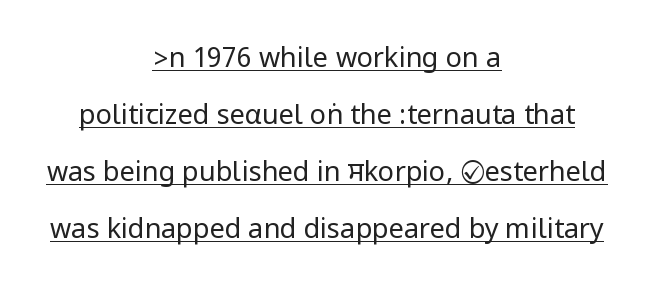
The type sits square on the baseline with zero lean. No heavy texture on the line: the type isn't bold. Each word holds together tightly as a unit, with standard inter-letter gaps. Students, observe the line beneath the letters — that is underlining.
